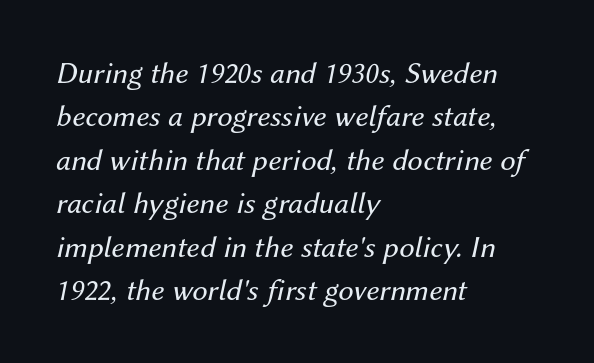
The image shows 31 px regular-weight type, italic (leaning right); set left-aligned, normal line spacing (1.4x), normal letter spacing, not underlined; medium stroke contrast and a medium x-height.
